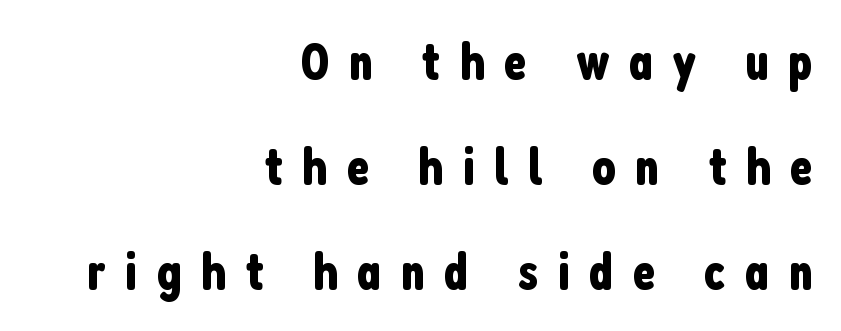
Vertically, the passage feels expansive, rows floating well apart. Just letters on the line, the space beneath them empty. You could only call the tracking loose — the letters float apart. Note the varied advance widths — an 'i' is clearly narrower than an 'm'. Compared with a flush-left layout, this one pins lines to the opposite, right side. The letters carry no serifs — their stems end cleanly without finishing strokes.
